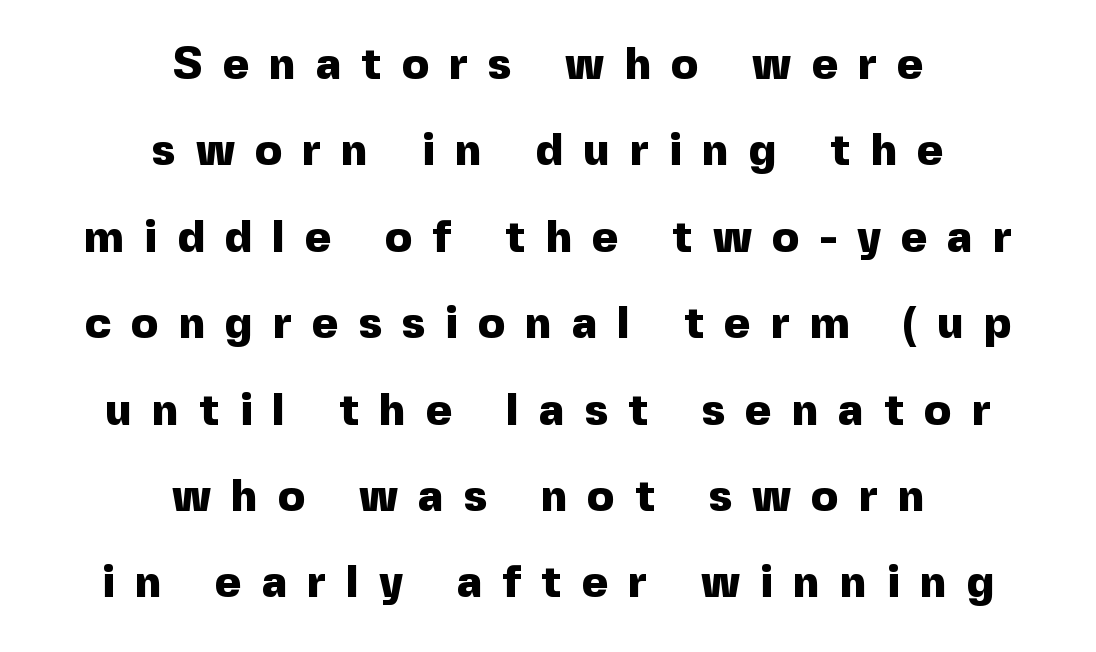
{"serif": "no", "italic": "no", "bold": "yes", "weight": "heavy", "width": "normal", "x_height": "medium", "monospaced": "no", "underline": "no", "align": "center", "line_spacing": "loose", "line_spacing_ratio": 1.92, "letter_spacing": "wide", "letter_spacing_em": 0.45, "glyph_px": 45}
